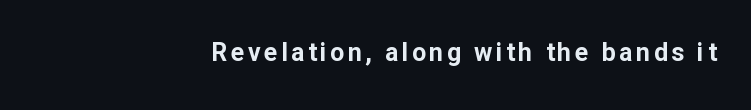
The image shows 25 px bold type, upright; set right-aligned, not underlined.
